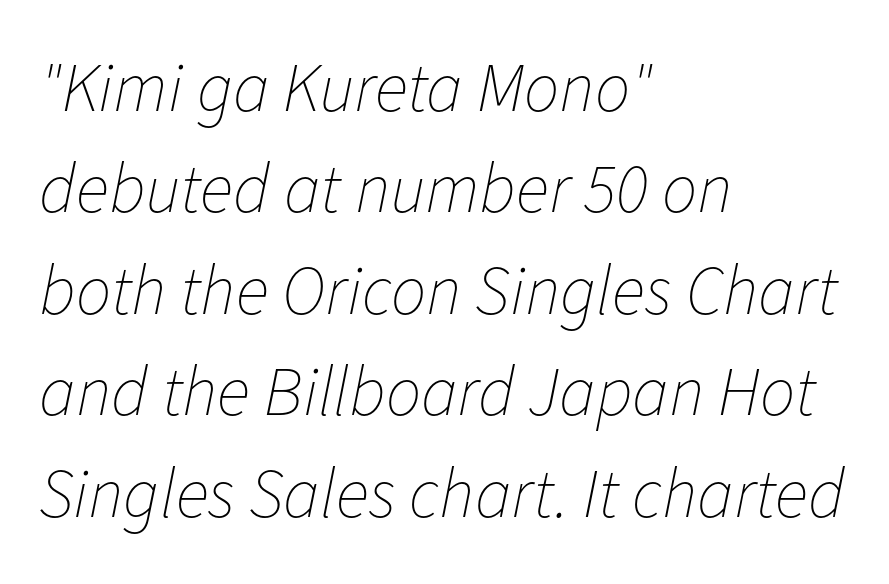
Notice how the passage keeps a crisp vertical edge on the left only. The rows are spaced the way most documents space them. The zone under the glyphs is completely vacant. Each letter keeps its own natural width here, so spacing adapts to shape. When letters slant like this, we call the style italic. No extra tracking has been applied to these lines.
